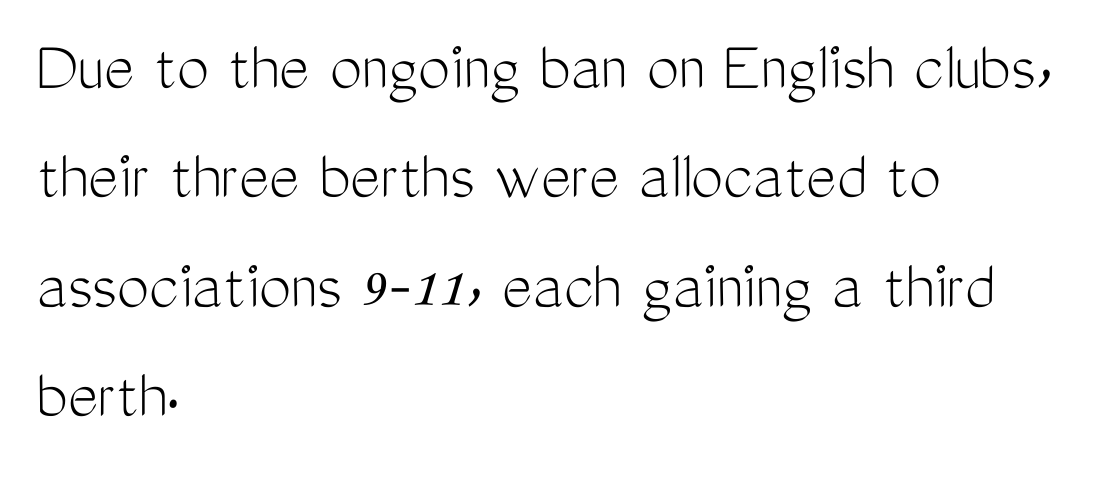
Weight: regular or lighter. Is the block centered? No — it sits flush against the left margin. Tracking value appears to be zero — textbook default spacing. Check the space under the baseline: it is left empty. This is roman type, the default non-slanted kind. The rendering uses natural spacing where letterforms have individual widths.
